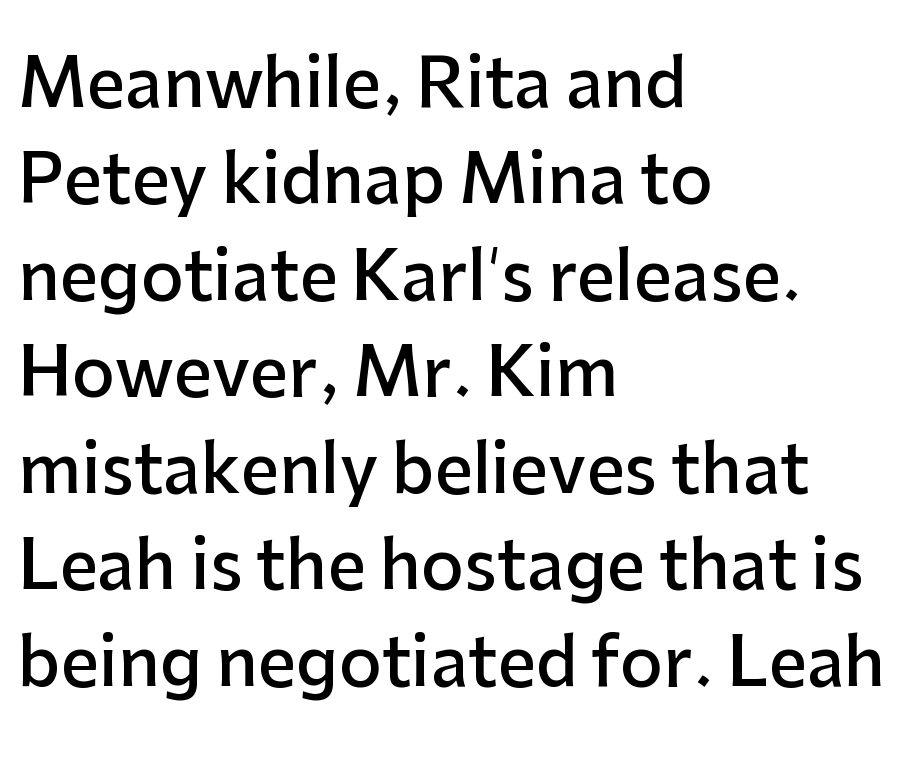
Q: Is the text bold? A: Semi-bold.
Q: Is the text italic (slanted)? A: No, it is upright.
Q: Is the typeface a serif or a sans-serif typeface? A: Sans-serif.
Q: Is the text underlined? A: No.
Q: How is the paragraph aligned? A: Left-aligned.
Q: Is the spacing between letters normal or unusually wide? A: Normal.
Q: Is the spacing between lines tight, normal or loose? A: Normal.
Q: Width (condensed, normal, or wide)? A: Normal.
Q: Stroke contrast? A: Low.
Q: x-height? A: Medium.
Q: Monospaced? A: No.
